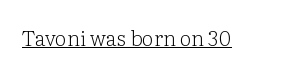
Italic: no, the glyphs are upright roman. You can see a thin bar hugging the bottom of the glyphs. Nothing heavy about these letters — not bold at all. Look at the tracking — it's just the regular setting, nothing added.
